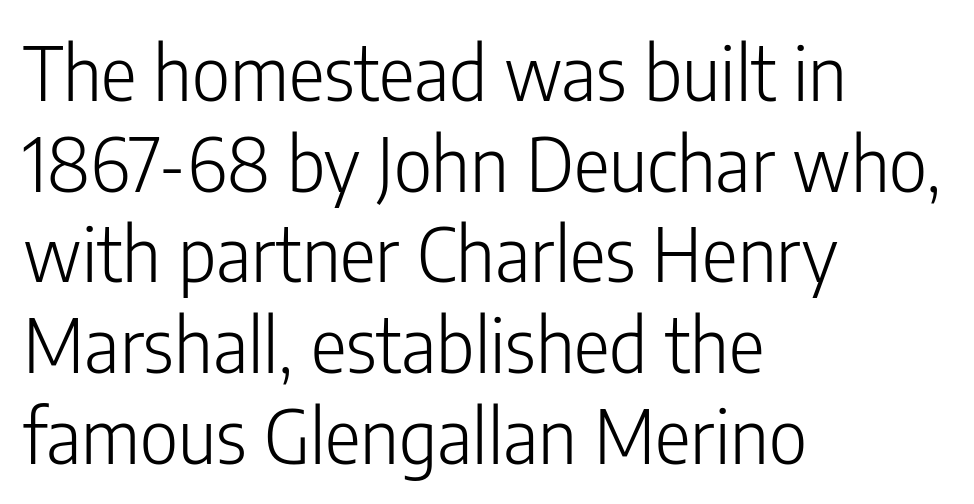
{"serif": "no", "italic": "no", "bold": "no", "weight": "light", "width": "condensed", "stroke_contrast": "low", "x_height": "medium", "monospaced": "no", "underline": "no", "align": "left", "line_spacing_ratio": 1.21, "letter_spacing": "normal", "letter_spacing_em": 0.0, "glyph_px": 75}
